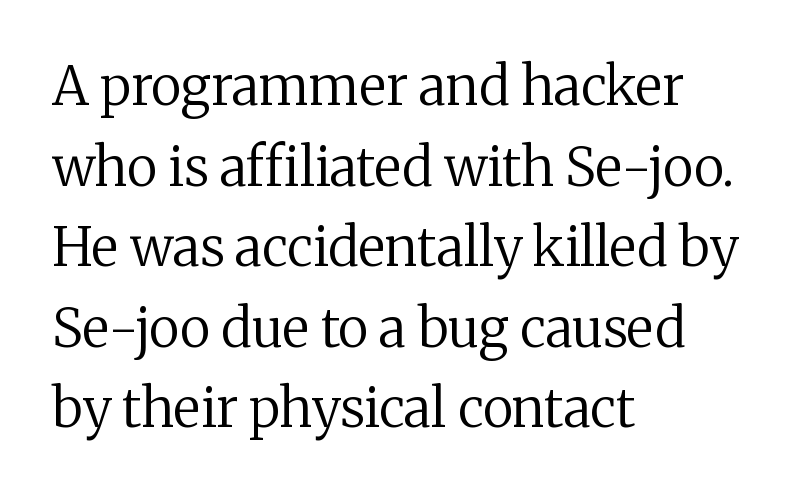
Q: Is the text bold? A: No.
Q: Is the text italic (slanted)? A: No, it is upright.
Q: Is the typeface a serif or a sans-serif typeface? A: Serif.
Q: Is the text underlined? A: No.
Q: How is the paragraph aligned? A: Left-aligned.
Q: Is the spacing between letters normal or unusually wide? A: Normal.
Q: Is the spacing between lines tight, normal or loose? A: Normal.
Q: Width (condensed, normal, or wide)? A: Normal.
Q: Stroke contrast? A: Medium.
Q: x-height? A: Medium.
Q: Monospaced? A: No.
